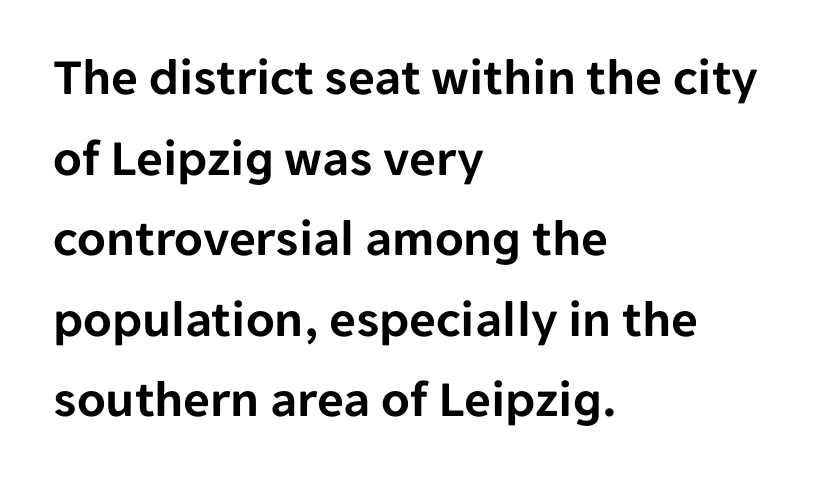
The text was rendered using a sans face with plain stroke endings. Is there much room between lines? A standard amount, neither cramped nor airy. The passage shown is typed in a proportional face where columns would drift. A typesetter would call this zero additional tracking. Descenders are the only things crossing below the line.
